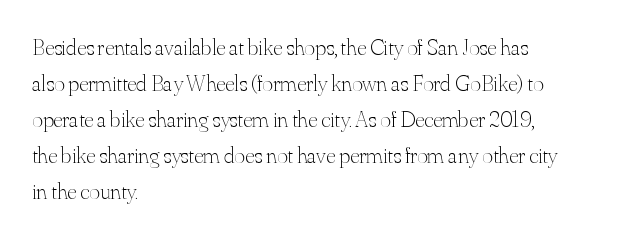
{"italic": "no", "bold": "no", "underline": "no", "align": "left", "line_spacing": "normal", "line_spacing_ratio": 1.57, "letter_spacing": "normal", "letter_spacing_em": 0.0, "glyph_px": 23}
